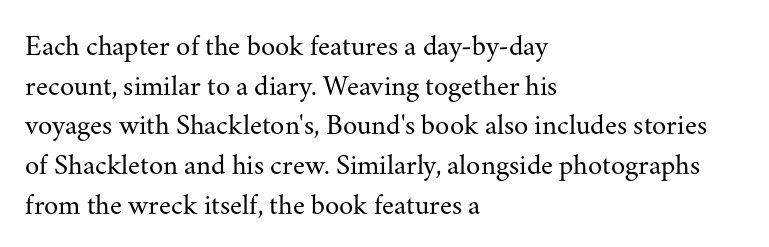
{"serif": "yes", "italic": "no", "bold": "no", "weight": "regular", "width": "normal", "stroke_contrast": "medium", "x_height": "small", "monospaced": "no", "underline": "no", "align": "left", "line_spacing": "normal", "line_spacing_ratio": 1.37, "letter_spacing": "normal", "letter_spacing_em": 0.0, "glyph_px": 29}
